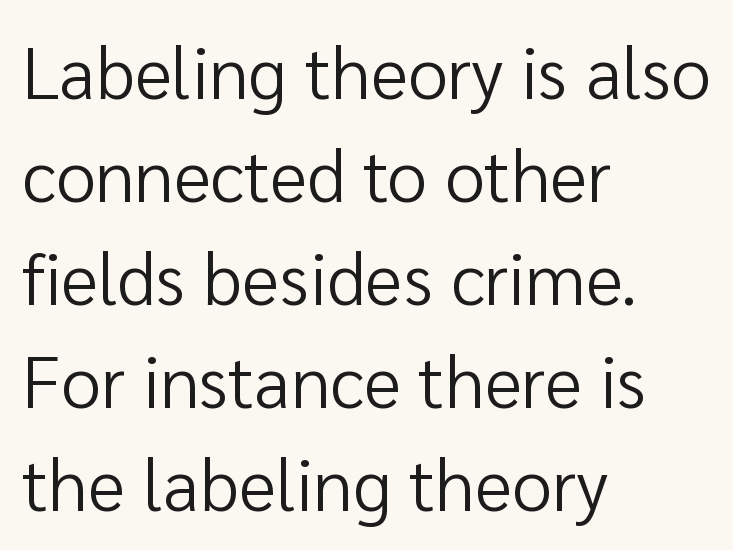
Q: Is the text bold? A: No.
Q: Is the text italic (slanted)? A: No, it is upright.
Q: Is the typeface a serif or a sans-serif typeface? A: Sans-serif.
Q: Is the text underlined? A: No.
Q: How is the paragraph aligned? A: Left-aligned.
Q: Is the spacing between letters normal or unusually wide? A: Normal.
Q: Is the spacing between lines tight, normal or loose? A: Normal.
Q: Width (condensed, normal, or wide)? A: Normal.
Q: Stroke contrast? A: Low.
Q: x-height? A: Medium.
Q: Monospaced? A: No.
